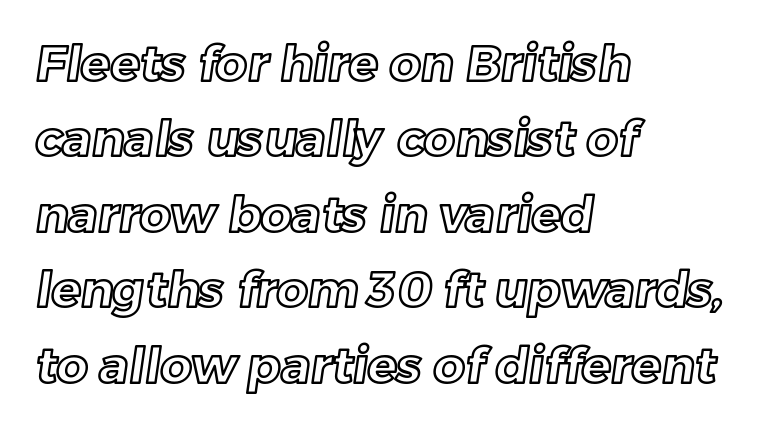
{"width": "normal", "x_height": "medium", "monospaced": "no", "underline": "no", "align": "left", "line_spacing": "normal", "line_spacing_ratio": 1.54, "letter_spacing": "normal", "letter_spacing_em": 0.0, "glyph_px": 49}
